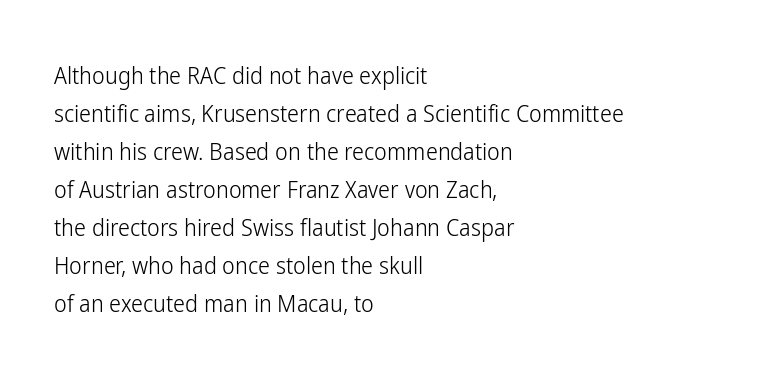
The image shows 24 px text type, upright; set left-aligned, normal line spacing (1.58x), normal letter spacing, not underlined.
